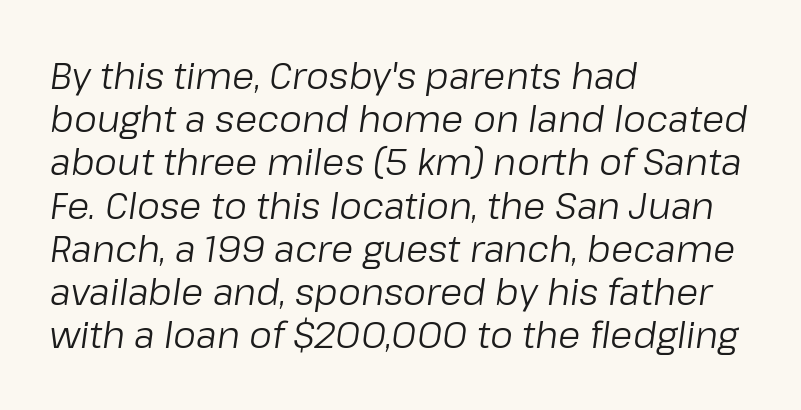
The letters sit at their default tracking, neither squeezed nor spread. No word sits above an underline. Would a proofreader flag this as italicized? Yes. The passage shown is not bold in any degree. Proportional: the letters do not fall into vertical columns. Short and long lines alike share a common starting point at left.
